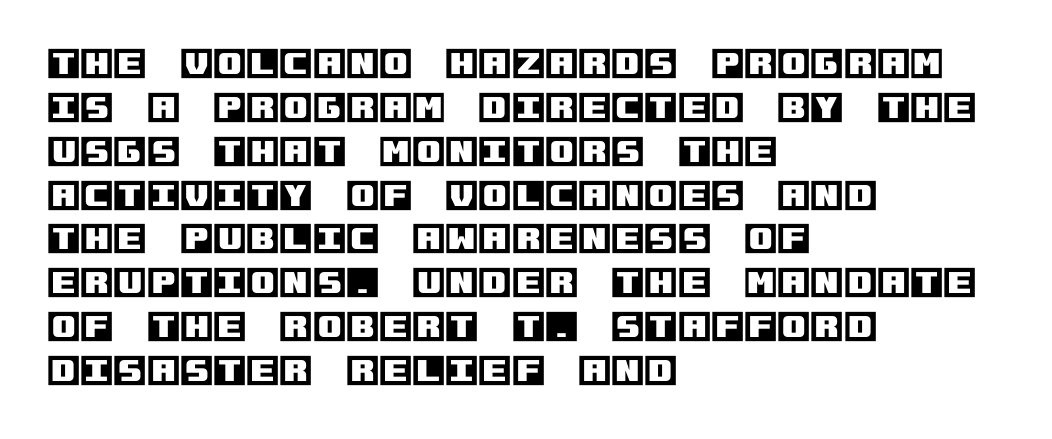
Q: Is the text italic (slanted)? A: No, it is upright.
Q: Is the text underlined? A: No.
Q: How is the paragraph aligned? A: Left-aligned.
Q: Is the spacing between letters normal or unusually wide? A: Normal.
Q: Is the spacing between lines tight, normal or loose? A: Normal.
Q: Width (condensed, normal, or wide)? A: Normal.
Q: x-height? A: Large.
